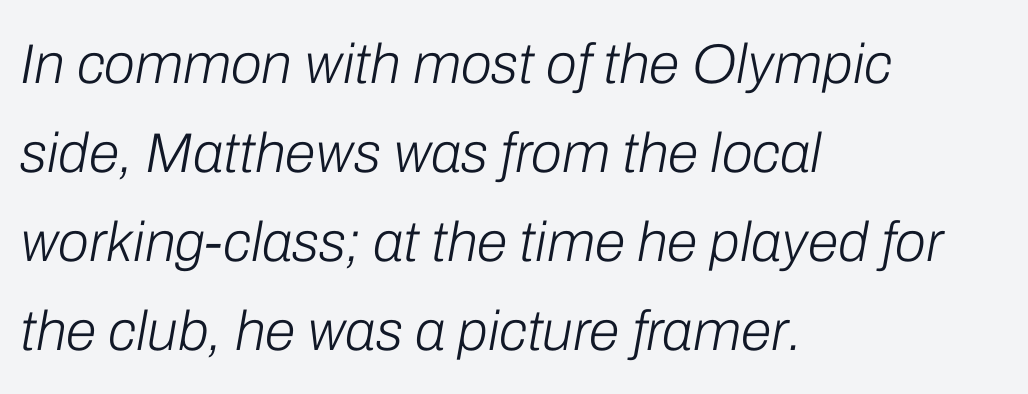
Visually the block forms a straight wall on the left and a jagged coastline on the right. Style check: oblique. There is no visible air inserted between adjacent glyphs. Is this a fixed-width face? No — the glyphs have proportional, varying widths.
